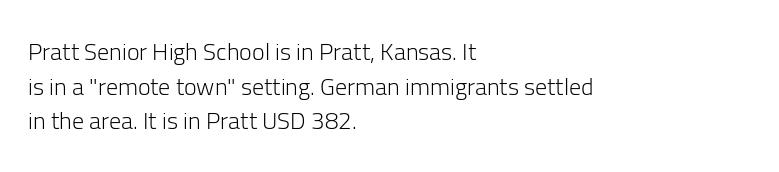
{"italic": "no", "bold": "no", "underline": "no", "align": "left", "line_spacing": "normal", "line_spacing_ratio": 1.44, "letter_spacing": "normal", "letter_spacing_em": 0.0, "glyph_px": 24}
